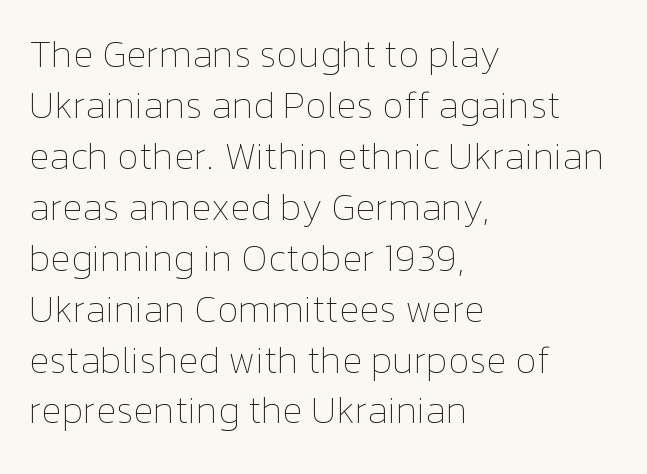
The image shows 38 px thin type, upright; set left-aligned, normal line spacing (1.34x), normal letter spacing, not underlined; low stroke contrast and a medium x-height.
